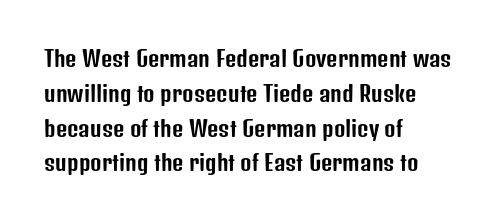
The letters stand straight up with perfectly vertical stems. The strip under each line holds only bare page. Each new line begins a customary step beneath the previous one. Inter-character spacing is left at the font's built-in metrics. The paragraph shown leans on its left margin.
